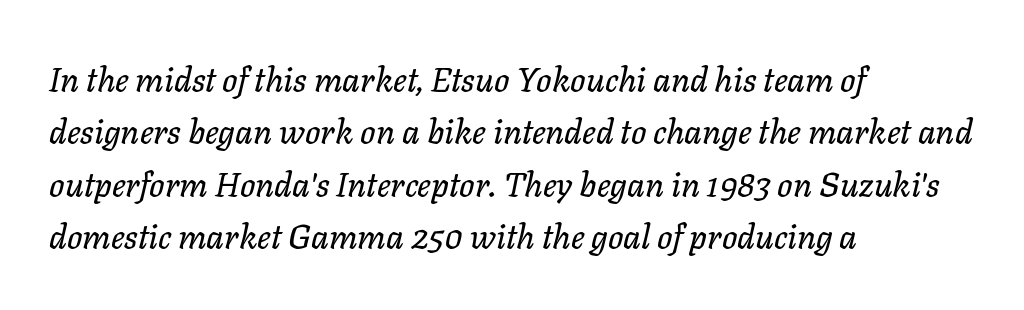
Q: Is the text italic (slanted)? A: Yes, it leans right by about 11 degrees.
Q: Is the text underlined? A: No.
Q: How is the paragraph aligned? A: Left-aligned.
Q: Is the spacing between letters normal or unusually wide? A: Normal.
Q: Is the spacing between lines tight, normal or loose? A: Normal.
Q: Width (condensed, normal, or wide)? A: Normal.
Q: Stroke contrast? A: Low.
Q: x-height? A: Medium.
Q: Monospaced? A: No.
